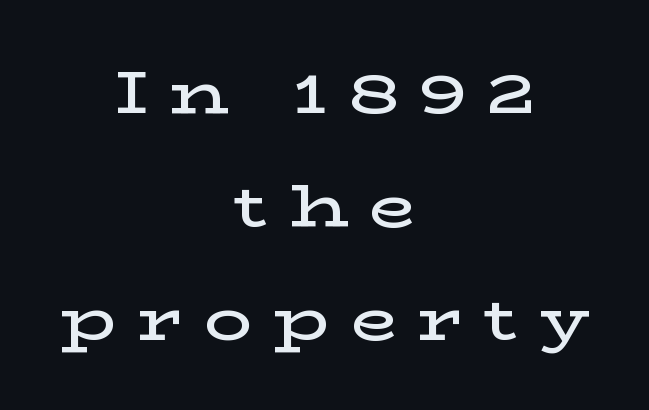
Q: Is the text bold? A: Semi-bold.
Q: Is the text italic (slanted)? A: No, it is upright.
Q: Is the typeface a serif or a sans-serif typeface? A: Serif.
Q: Is the text underlined? A: No.
Q: How is the paragraph aligned? A: Centered.
Q: Is the spacing between letters normal or unusually wide? A: Unusually wide.
Q: Width (condensed, normal, or wide)? A: Wide.
Q: Stroke contrast? A: Low.
Q: x-height? A: Medium.
Q: Monospaced? A: No.
